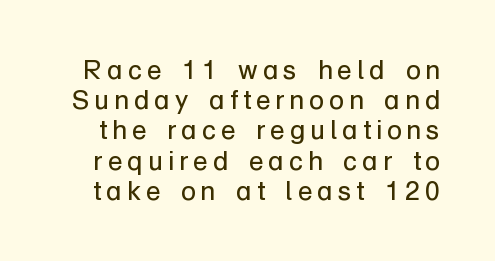
Is there much room between lines? No — they nearly touch. Bare-footed words on every line. Is the stroke heavy? The answer is a plain regular-or-lighter. No italicization has been applied; the sample stays upright.
